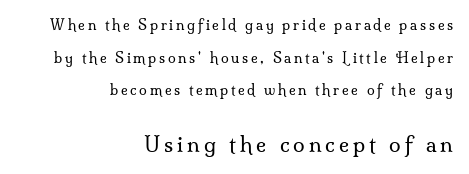
Q: Is the text bold? A: No.
Q: Is the text italic (slanted)? A: No, it is upright.
Q: Is the text underlined? A: No.
Q: How is the paragraph aligned? A: Right-aligned.
Q: Is the spacing between lines tight, normal or loose? A: Loose.
Q: Which block of text is set in a larger size, the first (top) or the second (bottom)? A: The second (bottom) one.
